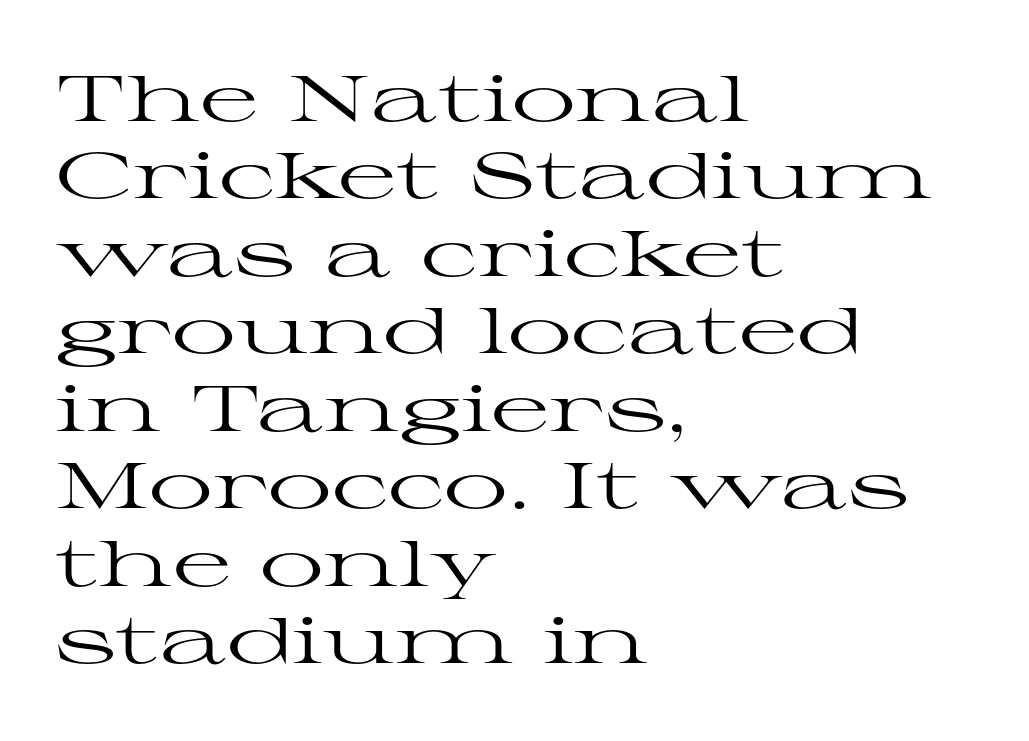
The image shows 64 px regular-weight, wide serif type, upright; set left-aligned, line spacing 1.21x, normal letter spacing, not underlined; high stroke contrast and a medium x-height.
